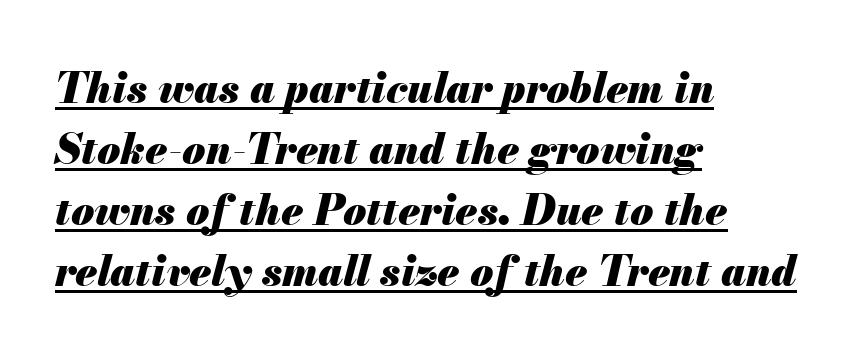
The glyphs look as if they've been sheared to an angle. Summary of vertical rhythm: regular, with standard interline spacing. The ragged edge is on the right, which tells us the setting is flush left. You could not count columns in this text — the font is proportionally spaced. Is the type bold? Yes — the strokes are clearly thick and heavy.
